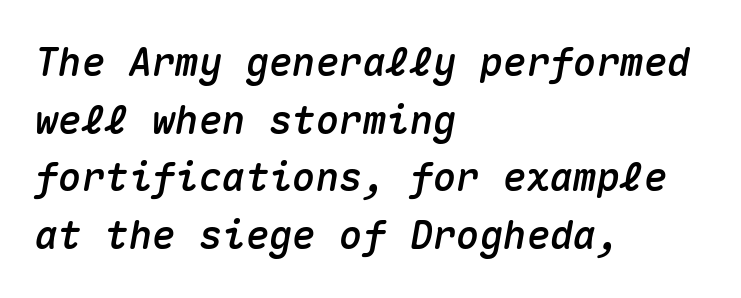
Observe the ordinary spacing: letters are neighbours, not strangers. Designer's note — italics engaged. The zone under the glyphs is completely vacant. You could count columns in this text — the font is strictly monospaced. The ragged edge is on the right, which tells us the setting is flush left. Baseline-to-baseline distance is the conventional proportion of letter height.
